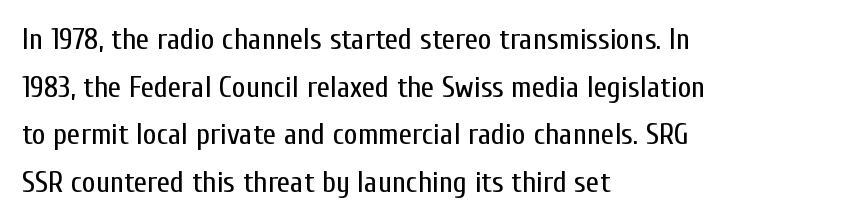
Casual observation: everything's shoved over to the left. Tracking here is standard; glyphs follow each other at the usual distance. The block of text has a typical density, with ordinary space between rows. In terms of letterform style, serifs are entirely absent.
